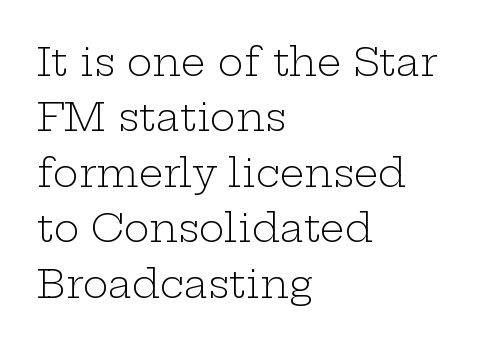
Q: Is the text bold? A: No.
Q: Is the text italic (slanted)? A: No, it is upright.
Q: Is the typeface a serif or a sans-serif typeface? A: Serif.
Q: Is the text underlined? A: No.
Q: How is the paragraph aligned? A: Left-aligned.
Q: Is the spacing between letters normal or unusually wide? A: Normal.
Q: Is the spacing between lines tight, normal or loose? A: Normal.
Q: Width (condensed, normal, or wide)? A: Wide.
Q: Stroke contrast? A: Low.
Q: x-height? A: Medium.
Q: Monospaced? A: No.
